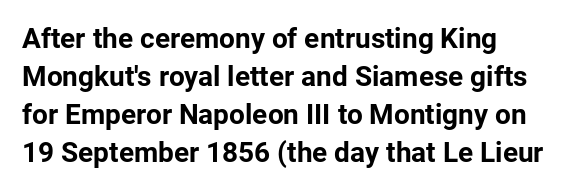
{"serif": "no", "italic": "no", "bold": "yes", "weight": "bold", "width": "normal", "stroke_contrast": "low", "x_height": "medium", "monospaced": "no", "underline": "no", "line_spacing": "normal", "line_spacing_ratio": 1.36, "letter_spacing": "normal", "letter_spacing_em": 0.0, "glyph_px": 28}
